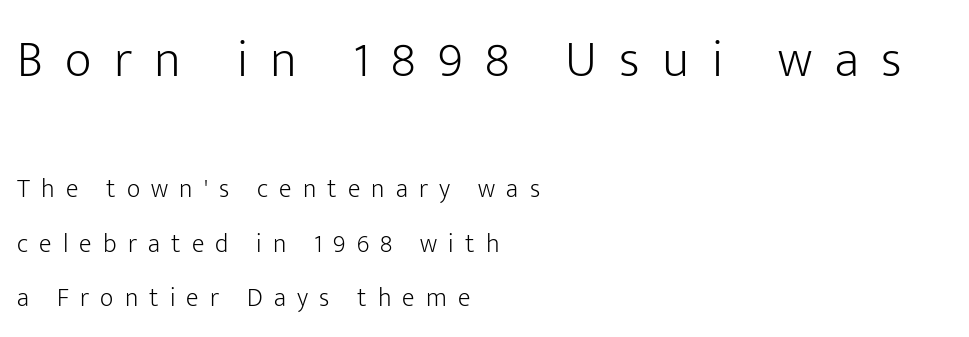
The image shows 52 px light sans-serif type, upright; set left-aligned, loose line spacing (2.09x), unusually wide letter spacing (+0.43 em), not underlined; the first (top) block is 2.0x larger; low stroke contrast and a medium x-height.
